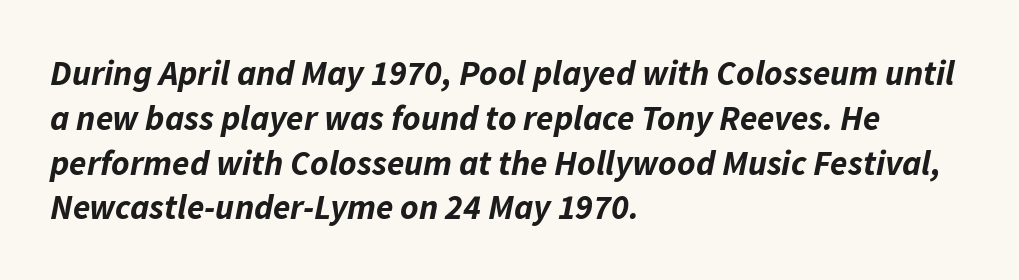
Q: Is the text bold? A: Yes.
Q: Is the text italic (slanted)? A: Yes, it leans right by about 11 degrees.
Q: Is the text underlined? A: No.
Q: How is the paragraph aligned? A: Left-aligned.
Q: Is the spacing between letters normal or unusually wide? A: Normal.
Q: Is the spacing between lines tight, normal or loose? A: Normal.
Q: Width (condensed, normal, or wide)? A: Normal.
Q: Stroke contrast? A: Low.
Q: x-height? A: Medium.
Q: Monospaced? A: No.
